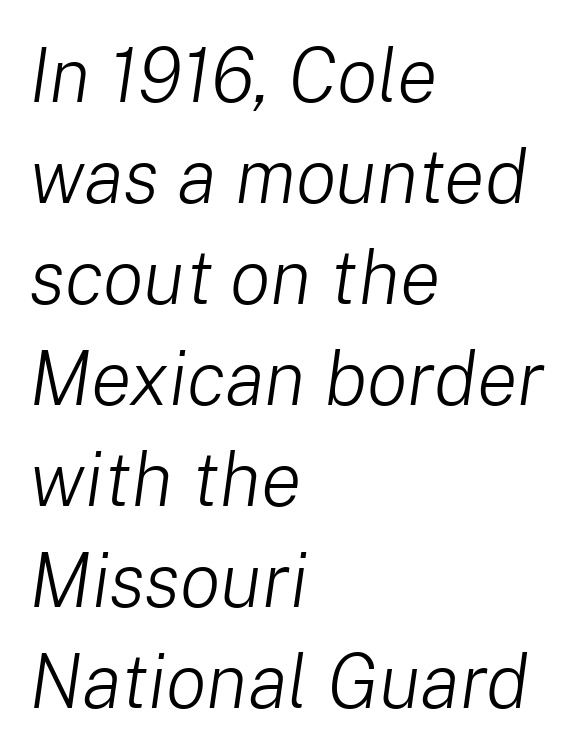
Q: Is the text bold? A: No.
Q: Is the text italic (slanted)? A: Yes, it leans right by about 8 degrees.
Q: Is the text underlined? A: No.
Q: How is the paragraph aligned? A: Left-aligned.
Q: Is the spacing between letters normal or unusually wide? A: Normal.
Q: Is the spacing between lines tight, normal or loose? A: Normal.
Q: Width (condensed, normal, or wide)? A: Normal.
Q: Stroke contrast? A: Low.
Q: x-height? A: Medium.
Q: Monospaced? A: No.
